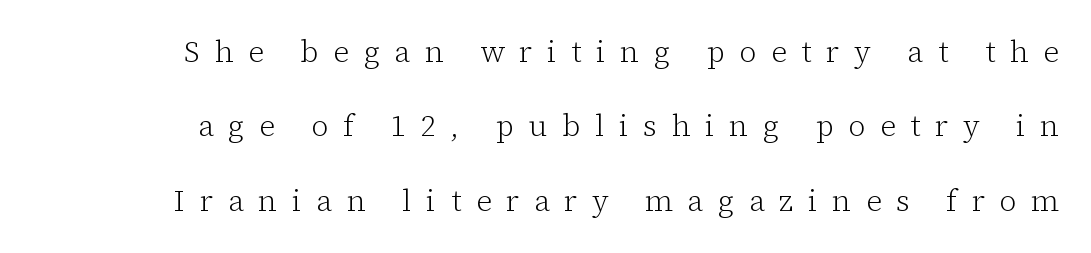
The image shows 30 px light serif type, upright; set loose line spacing (2.48x), unusually wide letter spacing (+0.49 em), not underlined; low stroke contrast and a medium x-height.
